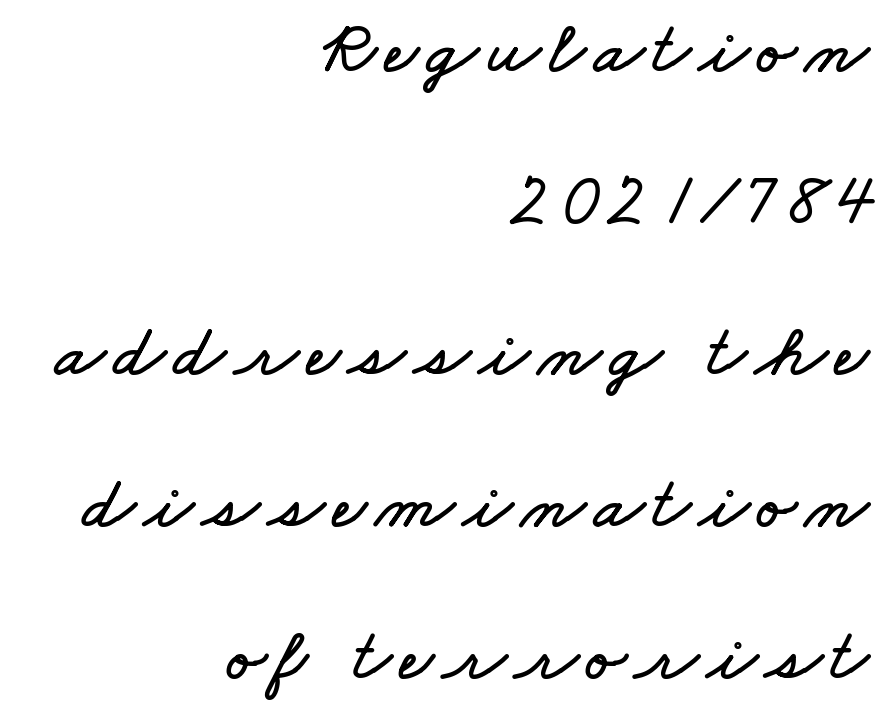
Q: Is the text underlined? A: No.
Q: How is the paragraph aligned? A: Right-aligned.
Q: Is the spacing between lines tight, normal or loose? A: Loose.
Q: Width (condensed, normal, or wide)? A: Wide.
Q: Stroke contrast? A: Low.
Q: x-height? A: Small.
Q: Monospaced? A: No.
